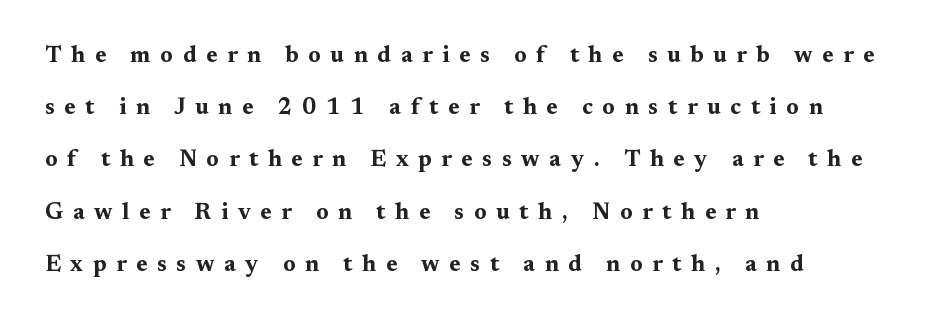
The type sits square on the baseline with zero lean. Has an underline been added? It has not. Letter spacing: wide. The rendering anchors every line to the left-hand side. Notice the wide empty band between every row — that's loose leading. Students, this is bold: see how much ink each stroke carries.
